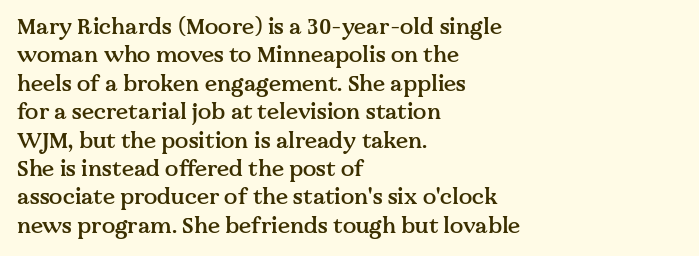
{"italic": "no", "bold": "semi", "underline": "no", "align": "left", "line_spacing": "normal", "line_spacing_ratio": 1.29, "letter_spacing": "normal", "letter_spacing_em": 0.0, "glyph_px": 22}
